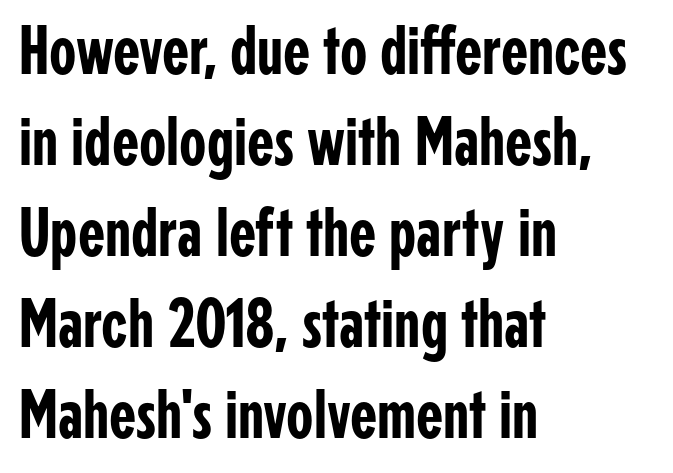
{"serif": "no", "italic": "no", "width": "condensed", "stroke_contrast": "low", "x_height": "medium", "monospaced": "no", "underline": "no", "align": "left", "line_spacing": "normal", "line_spacing_ratio": 1.3, "letter_spacing": "normal", "letter_spacing_em": 0.0, "glyph_px": 70}
